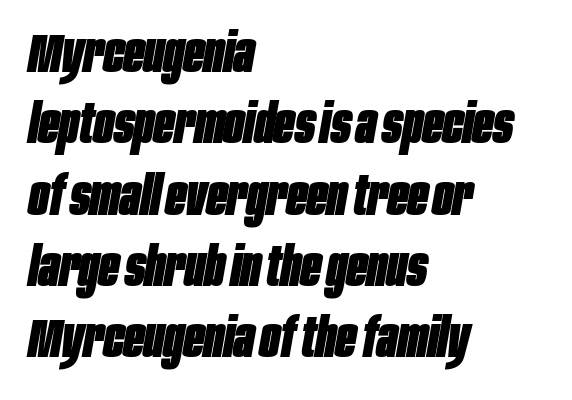
{"italic": "yes", "lean": "right", "slant_degrees": 10, "bold": "yes", "weight": "heavy", "width": "condensed", "stroke_contrast": "low", "x_height": "large", "monospaced": "no", "underline": "no", "align": "left", "line_spacing": "normal", "line_spacing_ratio": 1.32, "letter_spacing": "normal", "letter_spacing_em": 0.0, "glyph_px": 54}
